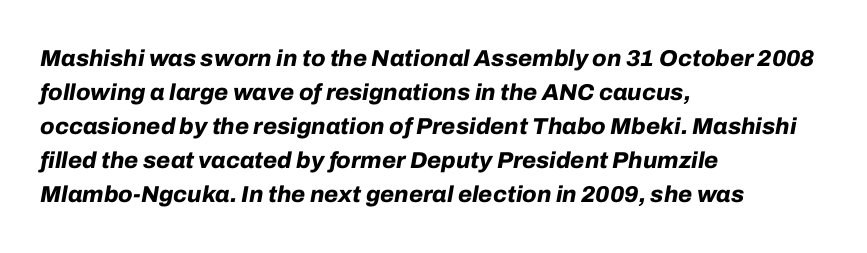
Q: Is the text bold? A: Yes.
Q: Is the text italic (slanted)? A: Yes, it leans right by about 10 degrees.
Q: Is the text underlined? A: No.
Q: How is the paragraph aligned? A: Left-aligned.
Q: Is the spacing between letters normal or unusually wide? A: Normal.
Q: Is the spacing between lines tight, normal or loose? A: Normal.
